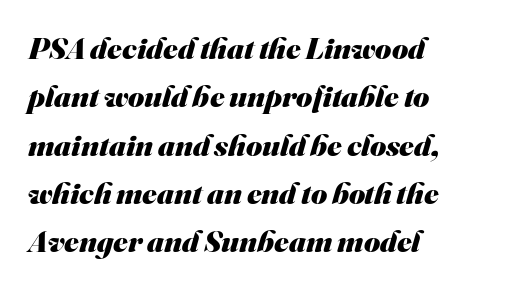
{"serif": "no", "bold": "yes", "weight": "heavy", "width": "normal", "stroke_contrast": "medium", "x_height": "small", "monospaced": "no", "underline": "no", "align": "left", "line_spacing": "normal", "line_spacing_ratio": 1.56, "letter_spacing": "normal", "letter_spacing_em": 0.0, "glyph_px": 31}
